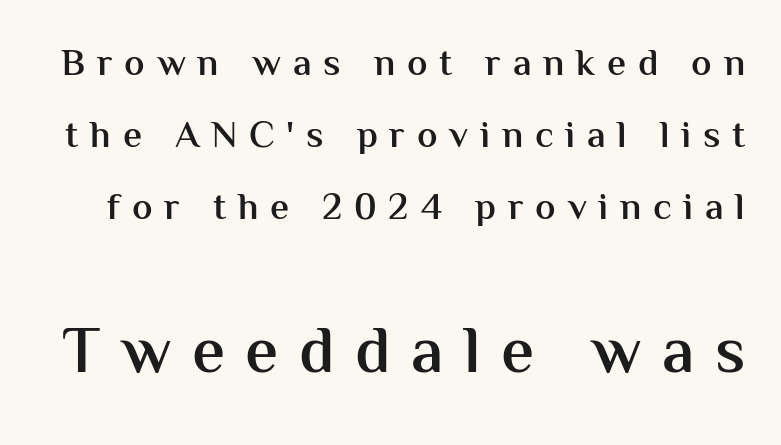
{"serif": "no", "italic": "no", "bold": "semi", "weight": "semibold", "width": "normal", "stroke_contrast": "medium", "x_height": "medium", "monospaced": "no", "underline": "no", "line_spacing_ratio": 1.89, "letter_spacing": "wide", "letter_spacing_em": 0.31, "larger_block": "second", "size_ratio": 1.74, "glyph_px": 66}
